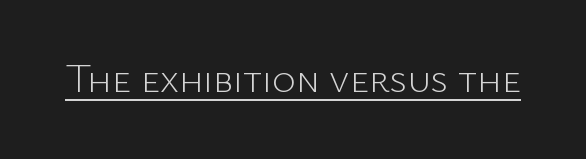
{"serif": "no", "italic": "no", "bold": "no", "weight": "light", "width": "normal", "stroke_contrast": "low", "x_height": "medium", "monospaced": "no", "underline": "yes", "letter_spacing": "normal", "letter_spacing_em": 0.0, "glyph_px": 40}
